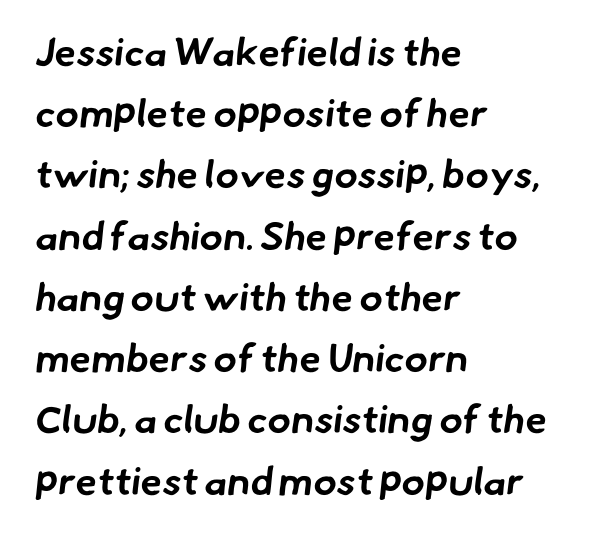
This rendering employs a face without finishing strokes, i.e., a sans-serif. Honestly, the letter spacing is just normal — you wouldn't notice it. In terms of weight, the rendering is a true, heavy bold. Only glyphs here, with clear space below each row. Leading: standard.
